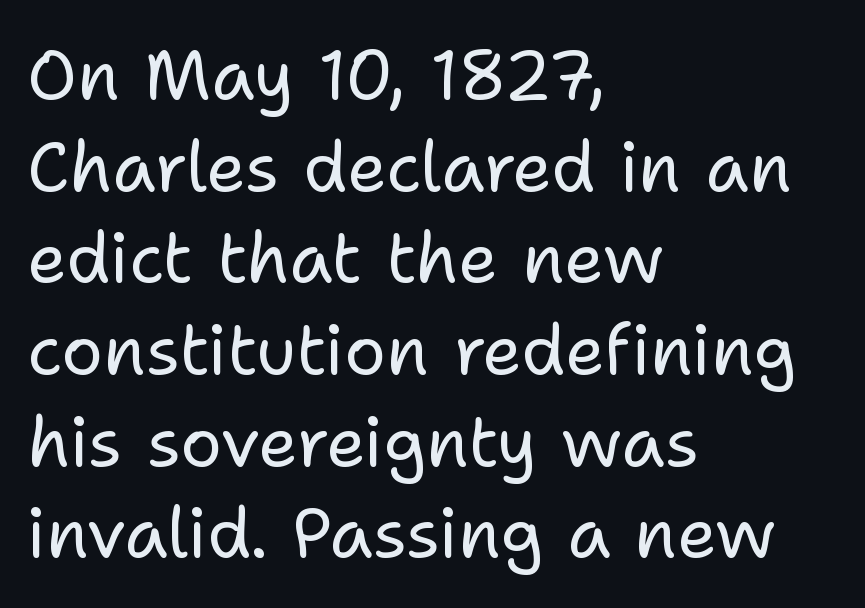
Q: Is the text bold? A: No.
Q: Is the text italic (slanted)? A: No, it is upright.
Q: Is the typeface a serif or a sans-serif typeface? A: Sans-serif.
Q: Is the text underlined? A: No.
Q: How is the paragraph aligned? A: Left-aligned.
Q: Is the spacing between letters normal or unusually wide? A: Normal.
Q: Is the spacing between lines tight, normal or loose? A: Normal.
Q: Width (condensed, normal, or wide)? A: Normal.
Q: Stroke contrast? A: Low.
Q: x-height? A: Medium.
Q: Monospaced? A: No.
